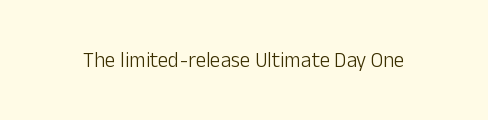
Q: Is the text bold? A: No.
Q: Is the text italic (slanted)? A: No, it is upright.
Q: Is the text underlined? A: No.
Q: Is the spacing between letters normal or unusually wide? A: Normal.
